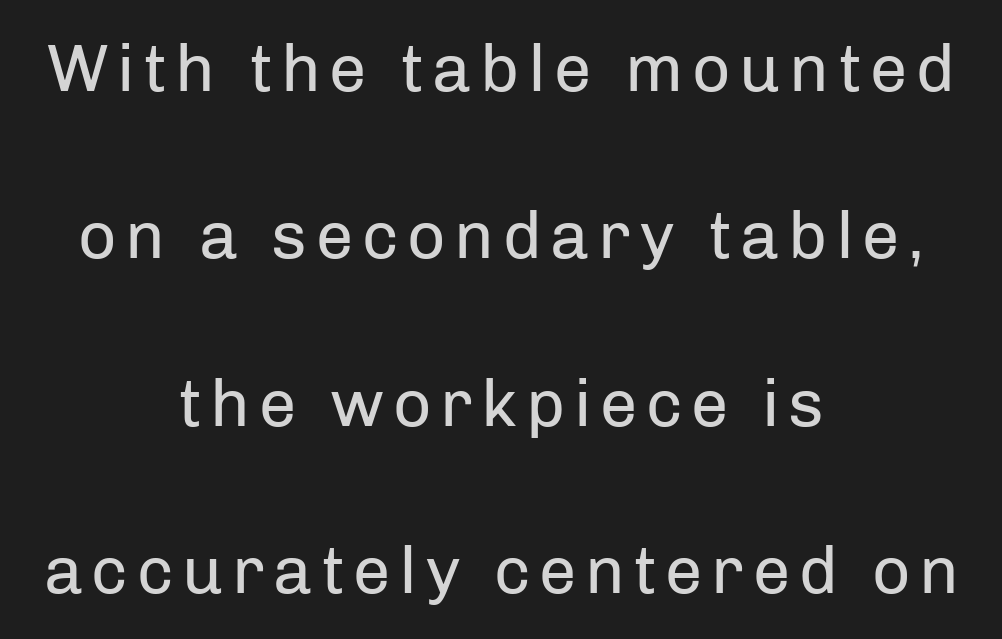
Q: Is the text bold? A: No.
Q: Is the text italic (slanted)? A: No, it is upright.
Q: Is the typeface a serif or a sans-serif typeface? A: Sans-serif.
Q: Is the text underlined? A: No.
Q: How is the paragraph aligned? A: Centered.
Q: Is the spacing between lines tight, normal or loose? A: Loose.
Q: Width (condensed, normal, or wide)? A: Normal.
Q: Stroke contrast? A: Low.
Q: x-height? A: Medium.
Q: Monospaced? A: No.
